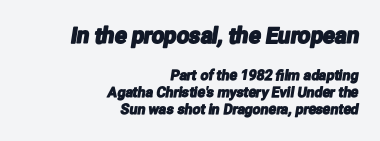
The image shows 22 px text type; set right-aligned, line spacing 1.23x, normal letter spacing, not underlined; the first (top) block is 1.57x larger.
